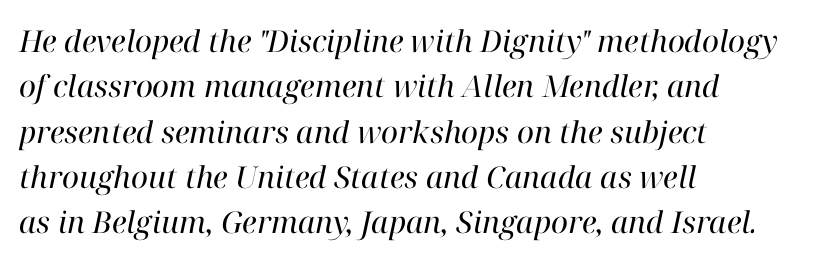
{"serif": "yes", "italic": "yes", "lean": "right", "slant_degrees": 12, "bold": "no", "weight": "regular", "width": "normal", "stroke_contrast": "high", "x_height": "medium", "monospaced": "no", "underline": "no", "align": "left", "line_spacing": "normal", "line_spacing_ratio": 1.51, "letter_spacing": "normal", "letter_spacing_em": 0.0, "glyph_px": 30}
